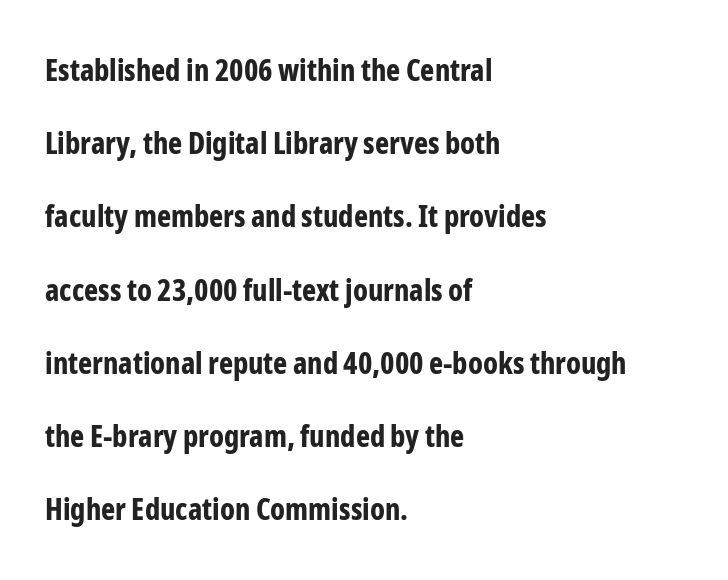
The image shows 30 px bold, condensed sans-serif type, upright; set left-aligned, loose line spacing (2.44x), normal letter spacing, not underlined; low stroke contrast and a medium x-height.
